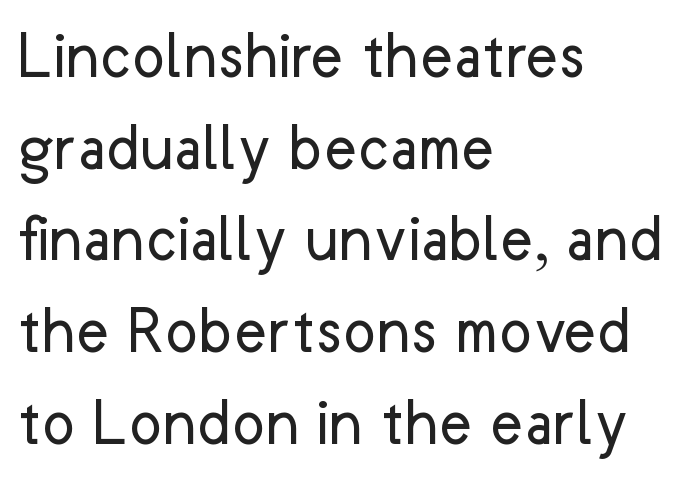
The image shows 70 px regular-weight sans-serif type, upright; set left-aligned, normal line spacing (1.31x), normal letter spacing, not underlined; low stroke contrast and a medium x-height.
